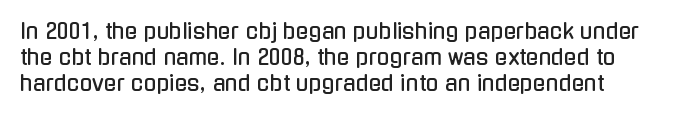
The image shows 21 px text type, upright; set left-aligned, line spacing 1.23x, normal letter spacing, not underlined.
